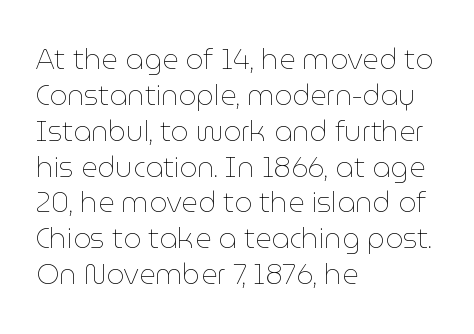
{"italic": "no", "bold": "no", "weight": "thin", "width": "normal", "stroke_contrast": "low", "x_height": "medium", "monospaced": "no", "underline": "no", "align": "left", "line_spacing": "normal", "line_spacing_ratio": 1.28, "letter_spacing": "normal", "letter_spacing_em": 0.0, "glyph_px": 28}
